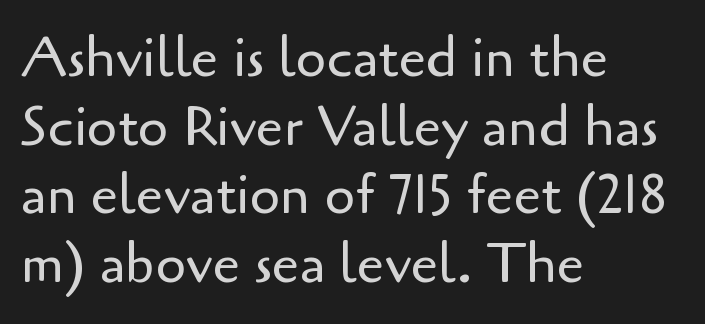
The image shows 55 px regular-weight sans-serif type, upright; set left-aligned, normal line spacing (1.25x), normal letter spacing, not underlined; low stroke contrast and a small x-height.
